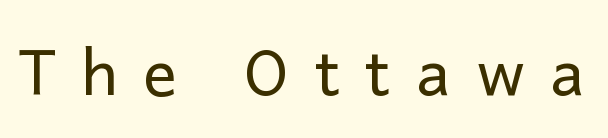
{"serif": "no", "italic": "no", "bold": "no", "weight": "regular", "width": "normal", "stroke_contrast": "low", "x_height": "medium", "monospaced": "no", "underline": "no", "letter_spacing": "wide", "letter_spacing_em": 0.4, "glyph_px": 63}
